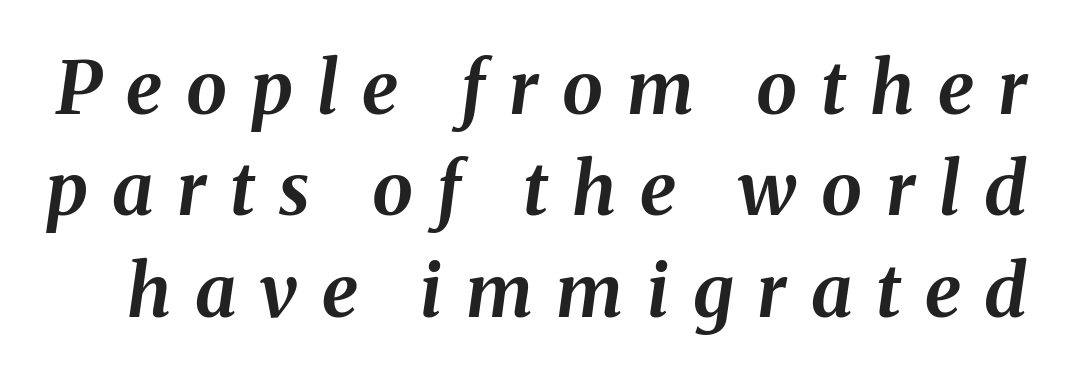
{"italic": "yes", "lean": "right", "slant_degrees": 8, "bold": "yes", "weight": "bold", "width": "normal", "stroke_contrast": "medium", "x_height": "medium", "monospaced": "no", "underline": "no", "line_spacing": "normal", "line_spacing_ratio": 1.39, "letter_spacing": "wide", "letter_spacing_em": 0.33, "glyph_px": 73}
